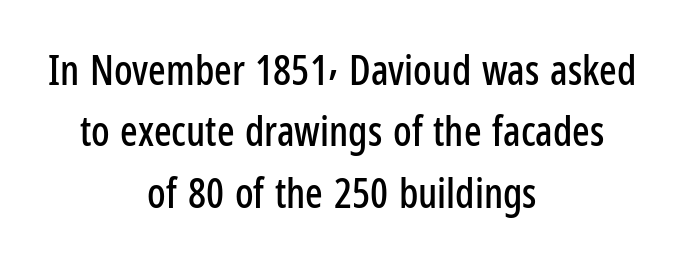
{"serif": "no", "italic": "no", "width": "condensed", "stroke_contrast": "low", "x_height": "medium", "monospaced": "no", "underline": "no", "align": "center", "line_spacing": "normal", "line_spacing_ratio": 1.5, "letter_spacing": "normal", "letter_spacing_em": 0.0, "glyph_px": 41}
